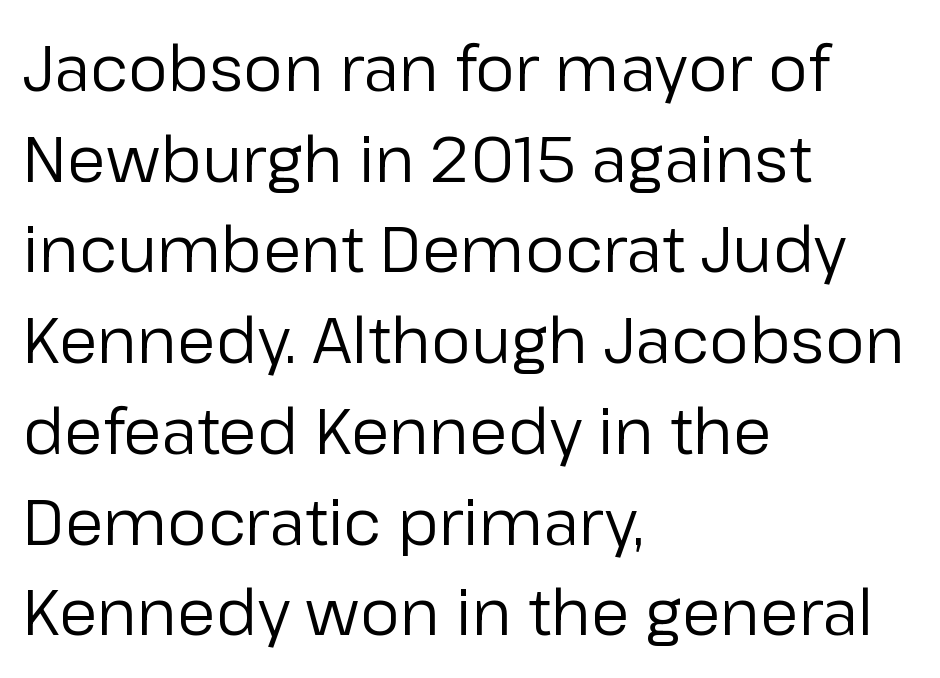
{"serif": "no", "italic": "no", "bold": "no", "weight": "regular", "width": "normal", "stroke_contrast": "low", "x_height": "medium", "monospaced": "no", "underline": "no", "align": "left", "line_spacing": "normal", "line_spacing_ratio": 1.44, "letter_spacing": "normal", "letter_spacing_em": 0.0, "glyph_px": 63}
